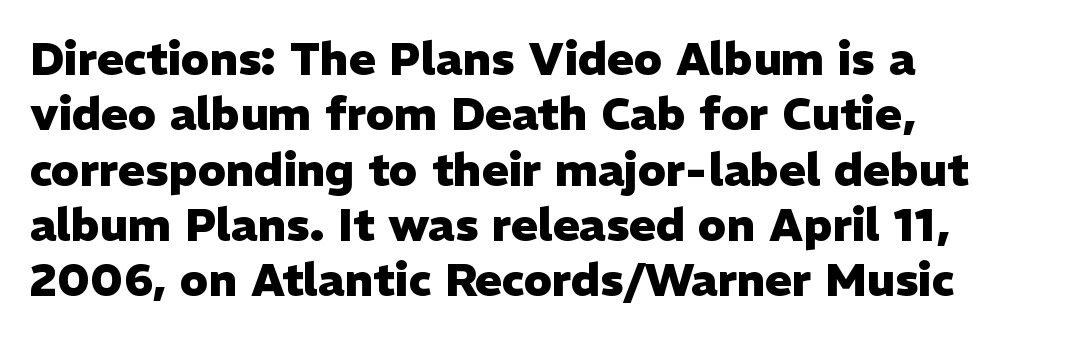
The image shows 45 px heavy sans-serif type, upright; set left-aligned, line spacing 1.23x, normal letter spacing, not underlined; low stroke contrast and a medium x-height.
